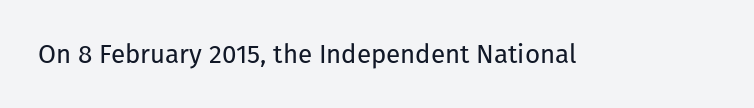
Q: Is the text bold? A: No.
Q: Is the text italic (slanted)? A: No, it is upright.
Q: Is the text underlined? A: No.
Q: Is the spacing between letters normal or unusually wide? A: Normal.
